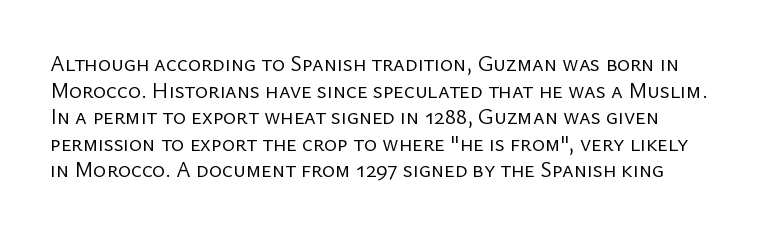
The face used here is rendered with its standard letterfit. The rag falls on the right side of this text block. The typeface has the unassuming heft of standard copy or less. Italic: no, the glyphs are upright roman.
